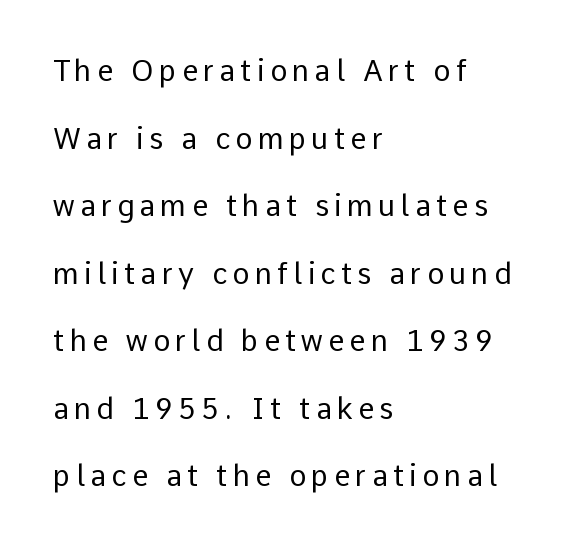
Q: Is the text bold? A: No.
Q: Is the text italic (slanted)? A: No, it is upright.
Q: Is the typeface a serif or a sans-serif typeface? A: Sans-serif.
Q: Is the text underlined? A: No.
Q: How is the paragraph aligned? A: Left-aligned.
Q: Is the spacing between lines tight, normal or loose? A: Loose.
Q: Width (condensed, normal, or wide)? A: Normal.
Q: Stroke contrast? A: Low.
Q: x-height? A: Medium.
Q: Monospaced? A: No.
